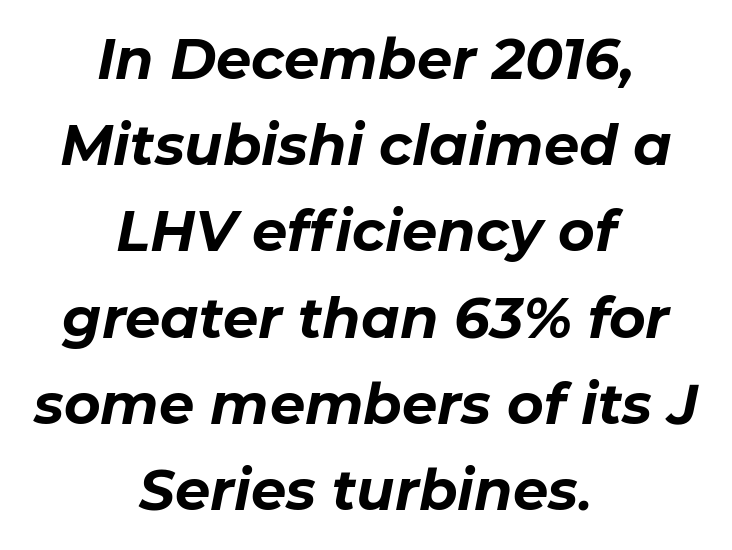
{"italic": "yes", "lean": "right", "slant_degrees": 11, "bold": "yes", "weight": "bold", "width": "normal", "stroke_contrast": "low", "x_height": "medium", "monospaced": "no", "underline": "no", "align": "center", "line_spacing": "normal", "line_spacing_ratio": 1.54, "letter_spacing": "normal", "letter_spacing_em": 0.0, "glyph_px": 56}
